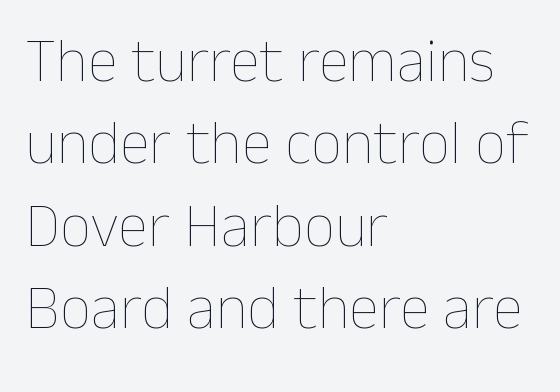
The image shows 62 px thin type, upright; set left-aligned, normal line spacing (1.33x), normal letter spacing, not underlined; low stroke contrast and a medium x-height.
